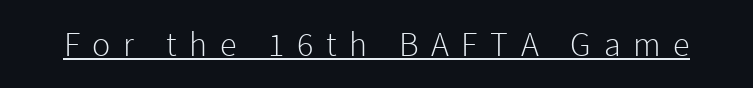
Q: Is the text bold? A: No.
Q: Is the text italic (slanted)? A: No, it is upright.
Q: Is the typeface a serif or a sans-serif typeface? A: Sans-serif.
Q: Is the text underlined? A: Yes.
Q: Is the spacing between letters normal or unusually wide? A: Unusually wide.
Q: Width (condensed, normal, or wide)? A: Normal.
Q: x-height? A: Medium.
Q: Monospaced? A: No.
